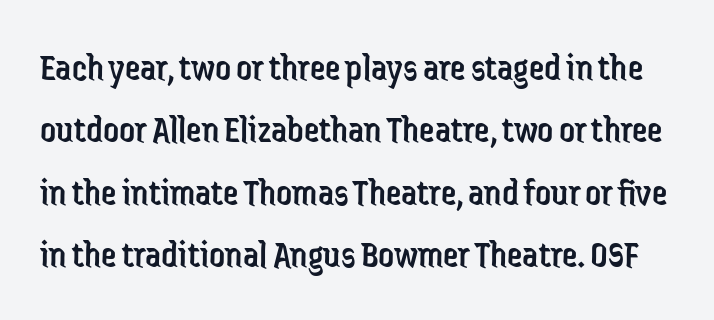
The image shows 39 px regular-weight, condensed sans-serif type, upright; set normal line spacing (1.6x), normal letter spacing, not underlined; low stroke contrast and a medium x-height.
